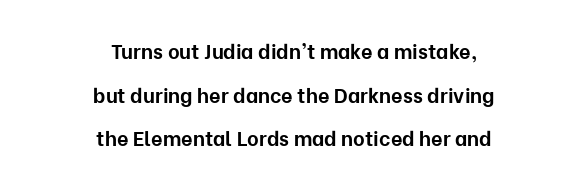
Is the letter spacing exaggerated? No — it looks like the ordinary default. Does the leading feel generous? Absolutely, it's lavish. The typesetting leans heavy: a genuine bold. Characters remain perfectly vertical along every line. The words here are not underlined.
